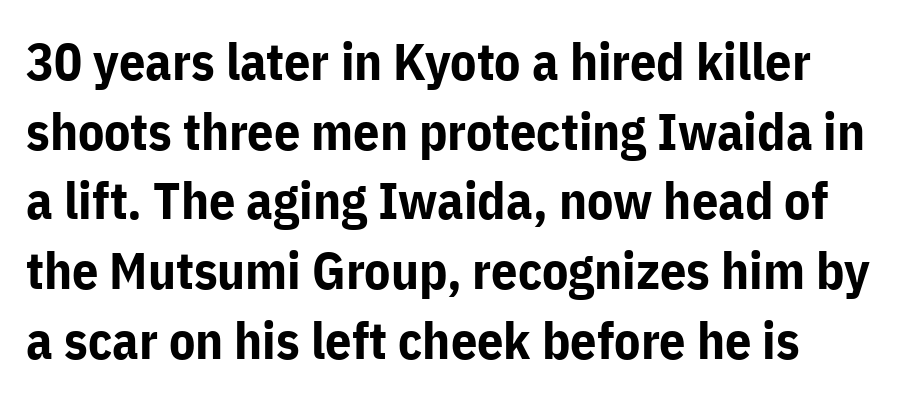
Q: Is the text bold? A: Yes.
Q: Is the text italic (slanted)? A: No, it is upright.
Q: Is the typeface a serif or a sans-serif typeface? A: Sans-serif.
Q: Is the text underlined? A: No.
Q: How is the paragraph aligned? A: Left-aligned.
Q: Is the spacing between letters normal or unusually wide? A: Normal.
Q: Is the spacing between lines tight, normal or loose? A: Normal.
Q: Width (condensed, normal, or wide)? A: Normal.
Q: Stroke contrast? A: Low.
Q: x-height? A: Medium.
Q: Monospaced? A: No.
